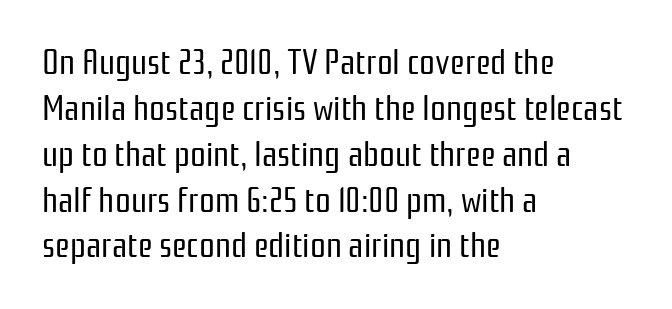
The image shows 35 px regular-weight, condensed sans-serif type, upright; set left-aligned, normal line spacing (1.31x), normal letter spacing, not underlined; low stroke contrast and a medium x-height.
